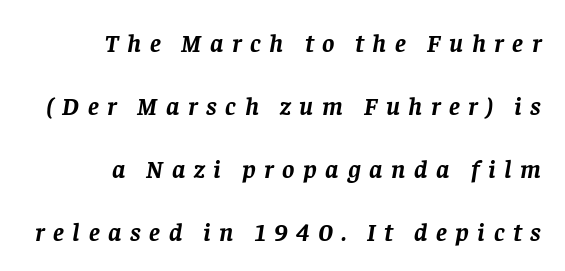
The image shows 26 px bold type, italic (leaning right); set right-aligned, loose line spacing (2.42x), unusually wide letter spacing (+0.33 em), not underlined.
